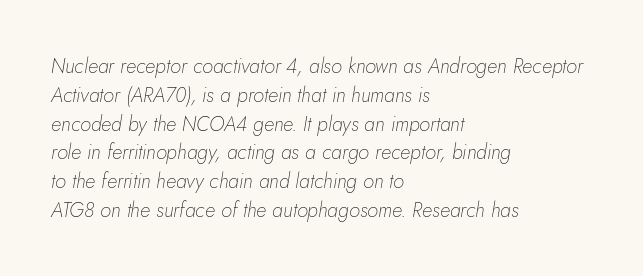
The image shows 20 px text type, italic (leaning right); set left-aligned, normal line spacing (1.44x), normal letter spacing, not underlined.
